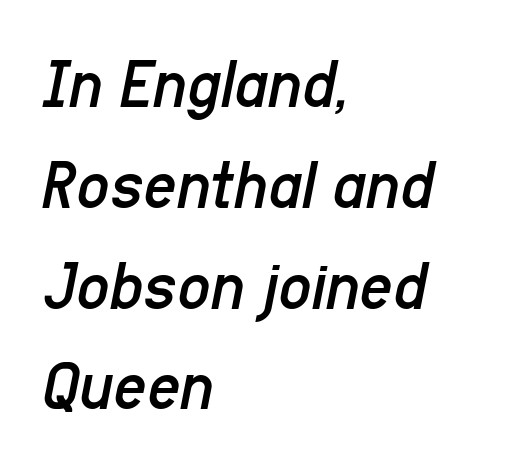
{"italic": "yes", "lean": "right", "slant_degrees": 11, "bold": "no", "weight": "regular", "width": "condensed", "stroke_contrast": "low", "x_height": "medium", "monospaced": "no", "underline": "no", "align": "left", "line_spacing": "normal", "line_spacing_ratio": 1.4, "letter_spacing": "normal", "letter_spacing_em": 0.0, "glyph_px": 72}
